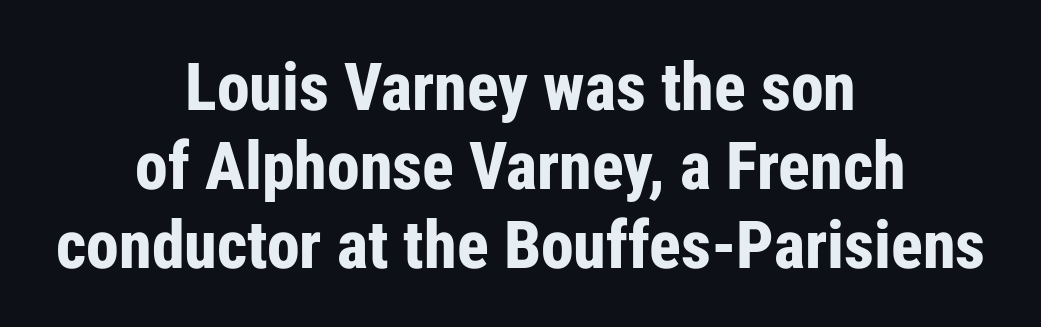
Compared with an ordinary text face, these strokes are far heavier — a full bold. It's the straight-up-and-down kind of type. The letters sit at their default tracking, neither squeezed nor spread. Plain, unruled lines of type. Spacing verdict: proportional, widths tailored to each character.
